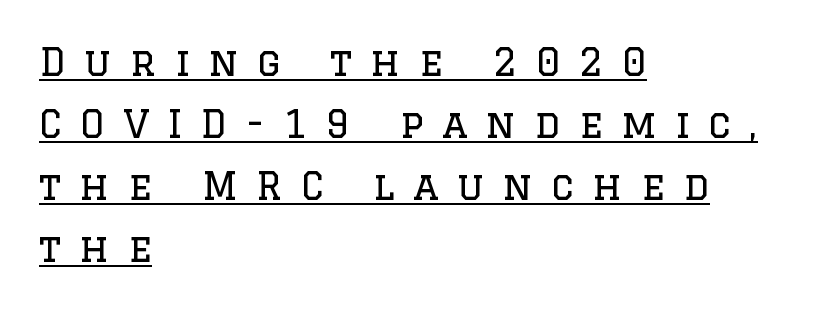
{"serif": "yes", "italic": "no", "bold": "no", "weight": "regular", "width": "normal", "stroke_contrast": "low", "x_height": "large", "monospaced": "no", "underline": "yes", "align": "left", "line_spacing": "normal", "line_spacing_ratio": 1.63, "letter_spacing": "wide", "letter_spacing_em": 0.48, "glyph_px": 38}
